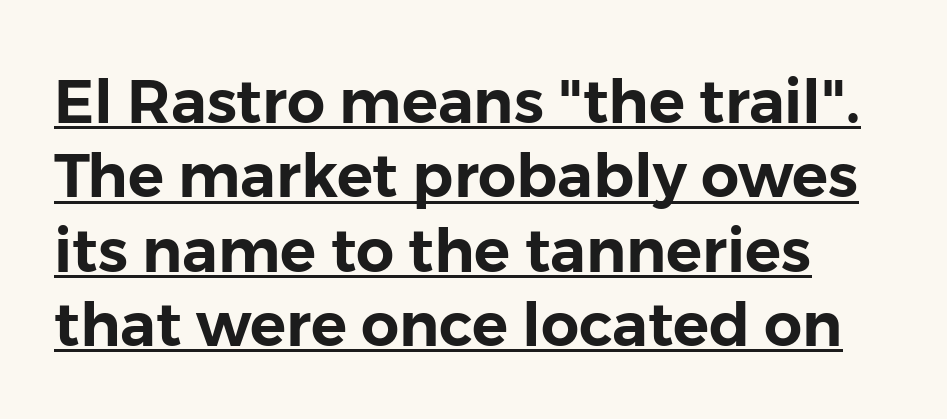
The image shows 60 px sans-serif type, upright; set line spacing 1.24x, normal letter spacing, underlined; low stroke contrast and a medium x-height.
